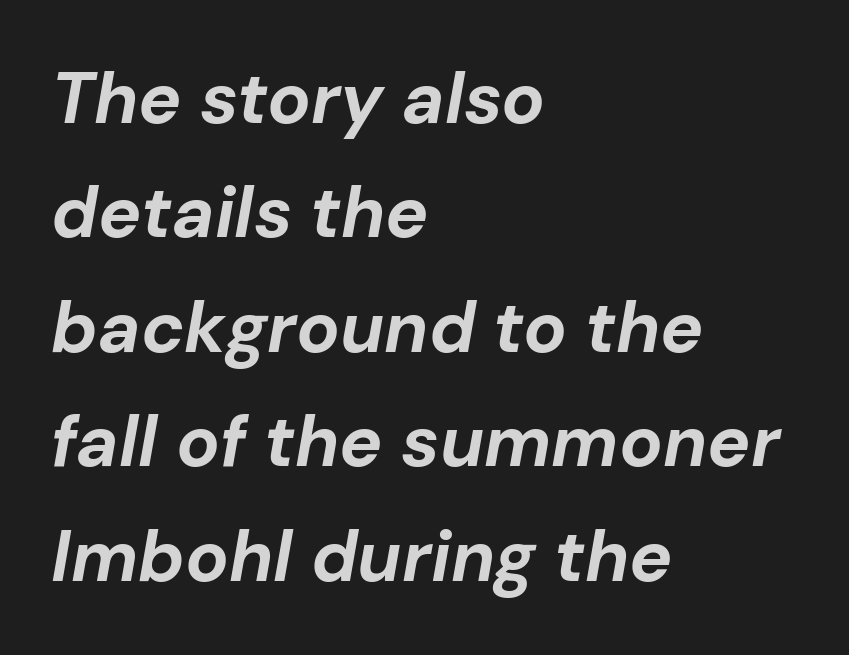
The image shows 72 px bold type, italic (leaning right); set left-aligned, normal line spacing (1.59x), normal letter spacing, not underlined; low stroke contrast and a medium x-height.
